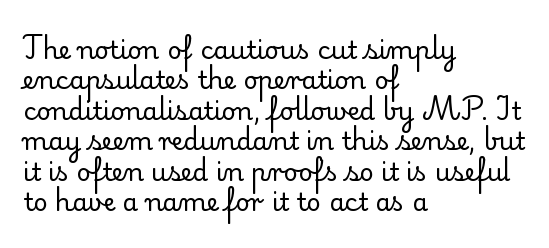
The image shows 25 px text type, upright; set left-aligned, line spacing 1.22x, normal letter spacing, not underlined.
